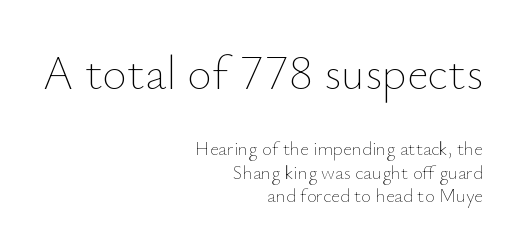
The image shows 47 px thin type, upright; set right-aligned, line spacing 1.23x, normal letter spacing, not underlined; the first (top) block is 2.47x larger; low stroke contrast and a small x-height.
